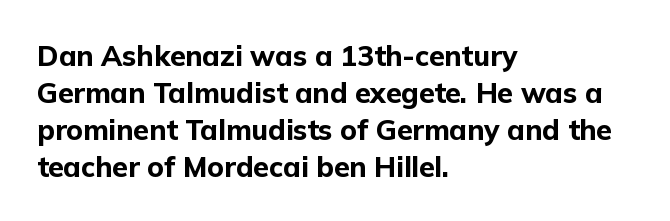
The image shows 28 px bold sans-serif type, upright; set left-aligned, normal line spacing (1.32x), normal letter spacing, not underlined; low stroke contrast and a medium x-height.
